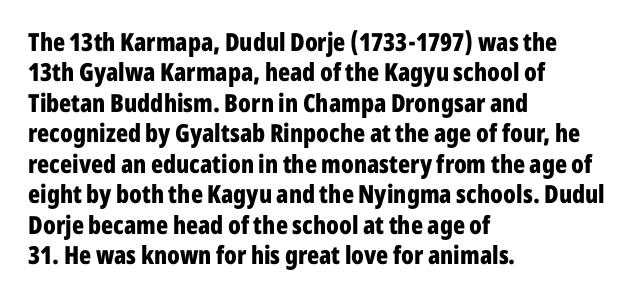
{"italic": "no", "bold": "yes", "underline": "no", "align": "left", "line_spacing_ratio": 1.22, "letter_spacing": "normal", "letter_spacing_em": 0.0, "glyph_px": 25}
